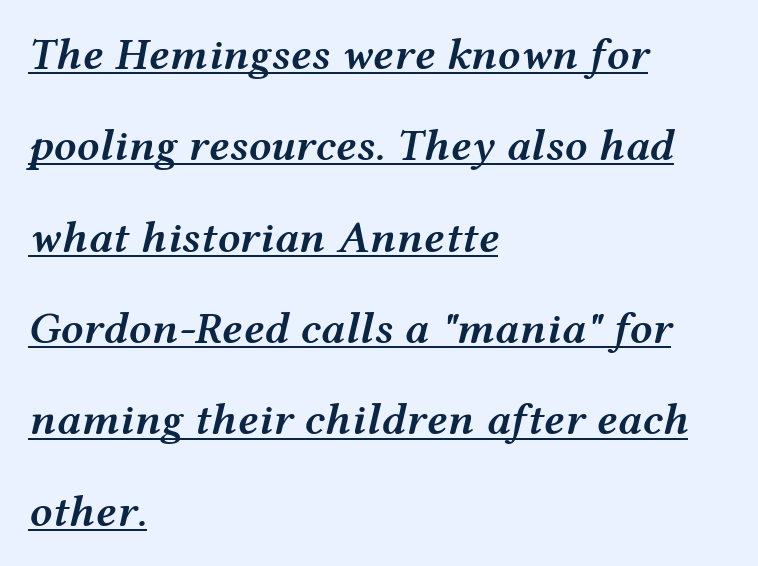
The image shows 45 px semibold, wide type, italic (leaning right); set left-aligned, loose line spacing (2.03x), normal letter spacing, underlined; medium stroke contrast and a medium x-height.
